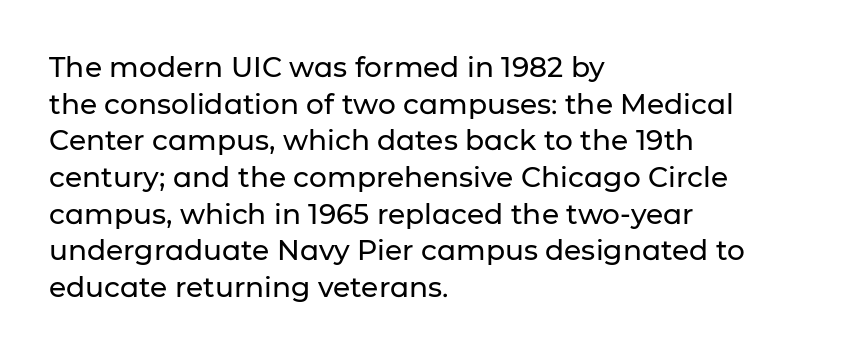
{"serif": "no", "italic": "no", "width": "normal", "stroke_contrast": "low", "x_height": "medium", "monospaced": "no", "underline": "no", "align": "left", "line_spacing": "normal", "line_spacing_ratio": 1.31, "letter_spacing": "normal", "letter_spacing_em": 0.0, "glyph_px": 28}
